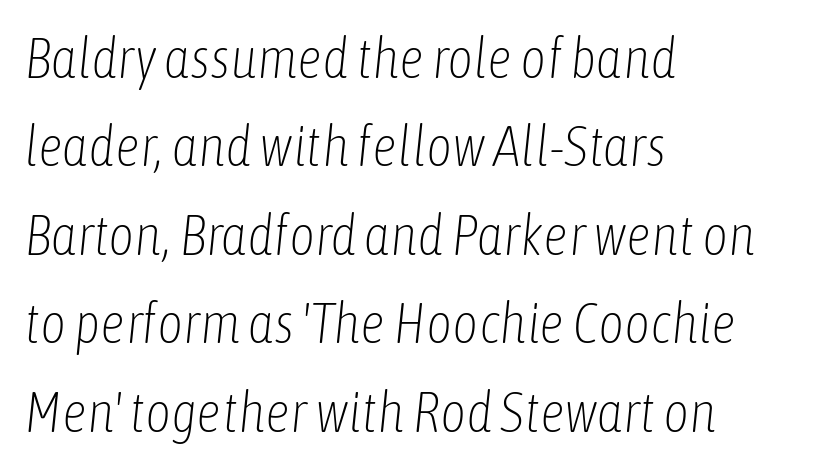
{"italic": "yes", "lean": "right", "slant_degrees": 6, "bold": "no", "weight": "light", "width": "condensed", "stroke_contrast": "low", "x_height": "medium", "monospaced": "no", "underline": "no", "align": "left", "line_spacing": "normal", "line_spacing_ratio": 1.58, "letter_spacing": "normal", "letter_spacing_em": 0.0, "glyph_px": 56}
